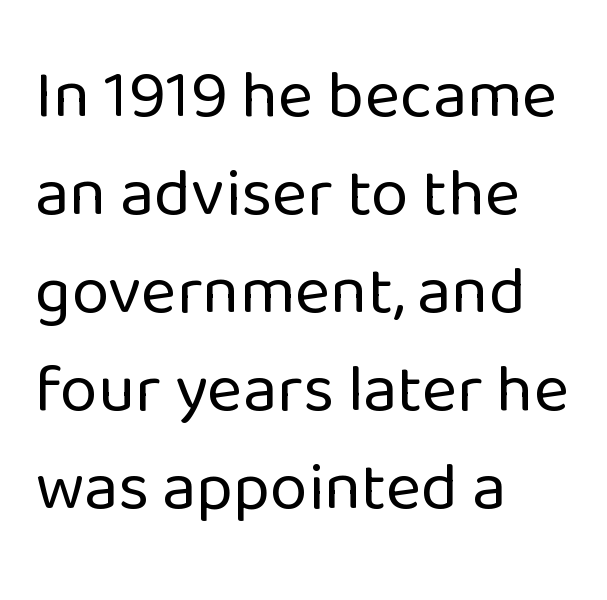
One glance says typical: line gaps are just what's usual. Caption: multi-line text, flush left, ragged right. Type without underlining. Compared with typical body copy, the letter spacing here is the same. A typesetter would mark this as roman, not italic. Varying glyph widths throughout — classic text-font behaviour.
